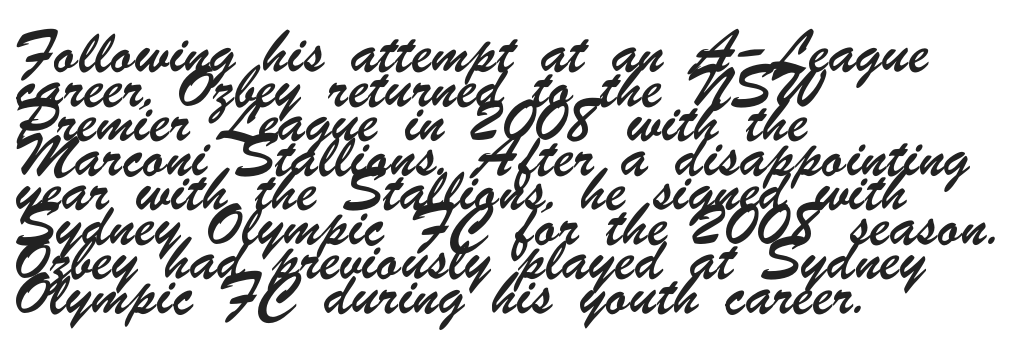
Check the space under the baseline: it is left empty. The rows are spaced the way most documents space them. Letter spacing: default. In CSS terms this would be text-align: left.
